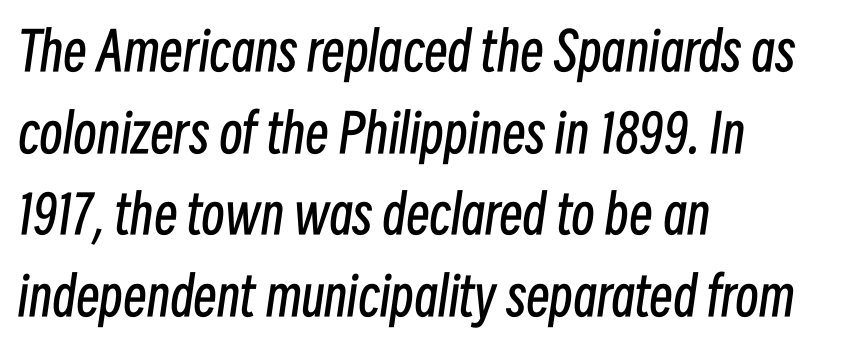
The image shows 53 px regular-weight, condensed type, italic (leaning right); set left-aligned, normal line spacing (1.54x), normal letter spacing, not underlined; low stroke contrast and a medium x-height.
